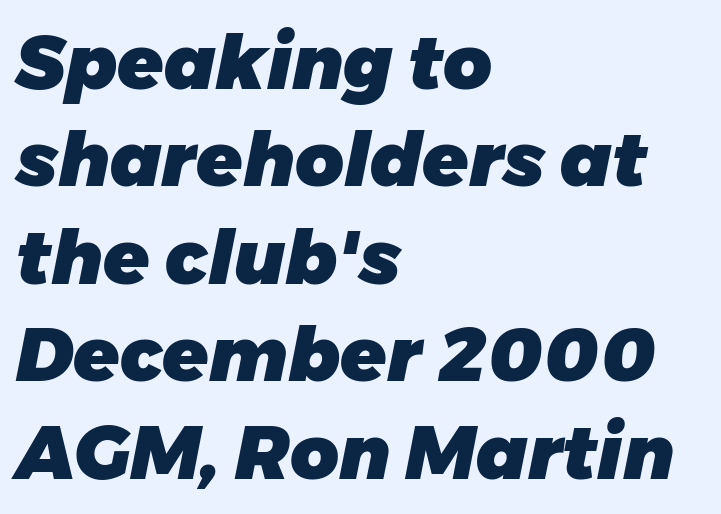
{"italic": "yes", "lean": "right", "slant_degrees": 11, "bold": "yes", "weight": "heavy", "width": "normal", "stroke_contrast": "low", "x_height": "medium", "monospaced": "no", "underline": "no", "align": "left", "line_spacing": "normal", "line_spacing_ratio": 1.3, "letter_spacing": "normal", "letter_spacing_em": 0.0, "glyph_px": 75}
